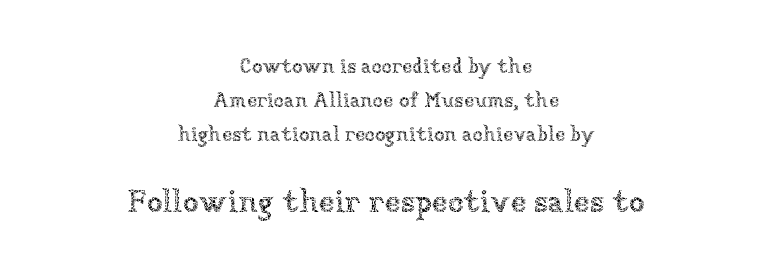
The image shows 32 px thin type, upright; set centered, normal line spacing (1.63x), normal letter spacing, not underlined; the second (bottom) block is 1.52x larger; low stroke contrast and a medium x-height.
